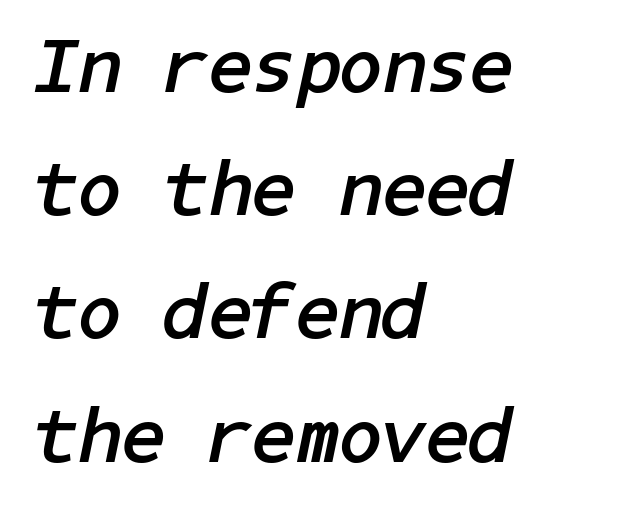
Q: Is the text bold? A: Yes.
Q: Is the text italic (slanted)? A: Yes, it leans right by about 11 degrees.
Q: Is the text underlined? A: No.
Q: How is the paragraph aligned? A: Left-aligned.
Q: Is the spacing between letters normal or unusually wide? A: Normal.
Q: Is the spacing between lines tight, normal or loose? A: Normal.
Q: Width (condensed, normal, or wide)? A: Normal.
Q: Stroke contrast? A: Low.
Q: x-height? A: Medium.
